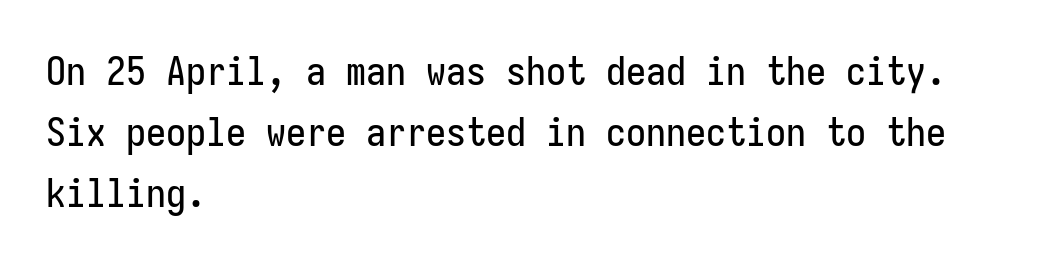
{"serif": "no", "italic": "no", "width": "condensed", "stroke_contrast": "low", "x_height": "medium", "underline": "no", "align": "left", "line_spacing": "normal", "line_spacing_ratio": 1.52, "letter_spacing": "normal", "letter_spacing_em": 0.0, "glyph_px": 40}
